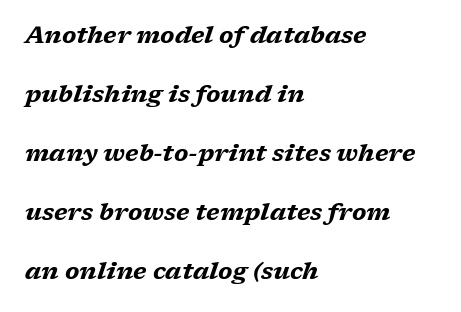
{"italic": "yes", "lean": "right", "slant_degrees": 17, "bold": "yes", "underline": "no", "align": "left", "line_spacing": "loose", "line_spacing_ratio": 2.46, "letter_spacing": "normal", "letter_spacing_em": 0.0, "glyph_px": 24}
